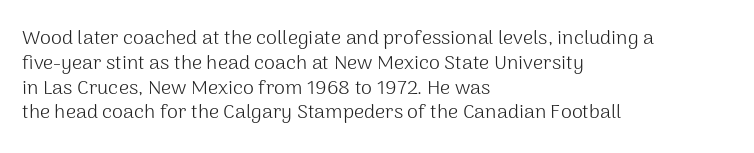
Q: Is the text bold? A: No.
Q: Is the text italic (slanted)? A: No, it is upright.
Q: Is the text underlined? A: No.
Q: How is the paragraph aligned? A: Left-aligned.
Q: Is the spacing between letters normal or unusually wide? A: Normal.
